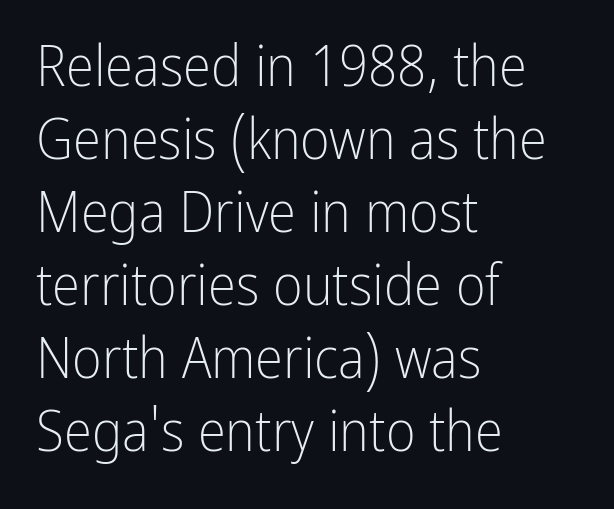
Q: Is the text bold? A: No.
Q: Is the text italic (slanted)? A: No, it is upright.
Q: Is the typeface a serif or a sans-serif typeface? A: Sans-serif.
Q: Is the text underlined? A: No.
Q: How is the paragraph aligned? A: Left-aligned.
Q: Is the spacing between letters normal or unusually wide? A: Normal.
Q: Is the spacing between lines tight, normal or loose? A: Normal.
Q: Width (condensed, normal, or wide)? A: Condensed.
Q: Stroke contrast? A: Low.
Q: x-height? A: Medium.
Q: Monospaced? A: No.
